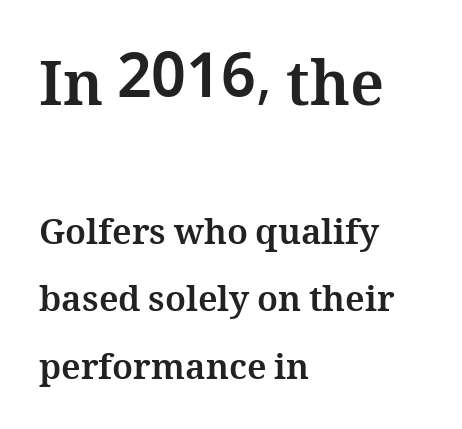
The gap between lines stays unmarked. Do the characters align in a grid? No, the font is proportional. The passage shown has conventional tracking throughout. The typography opts for an upright posture over an oblique one. Its strokes are broad and dark, the hallmark of bold type.
